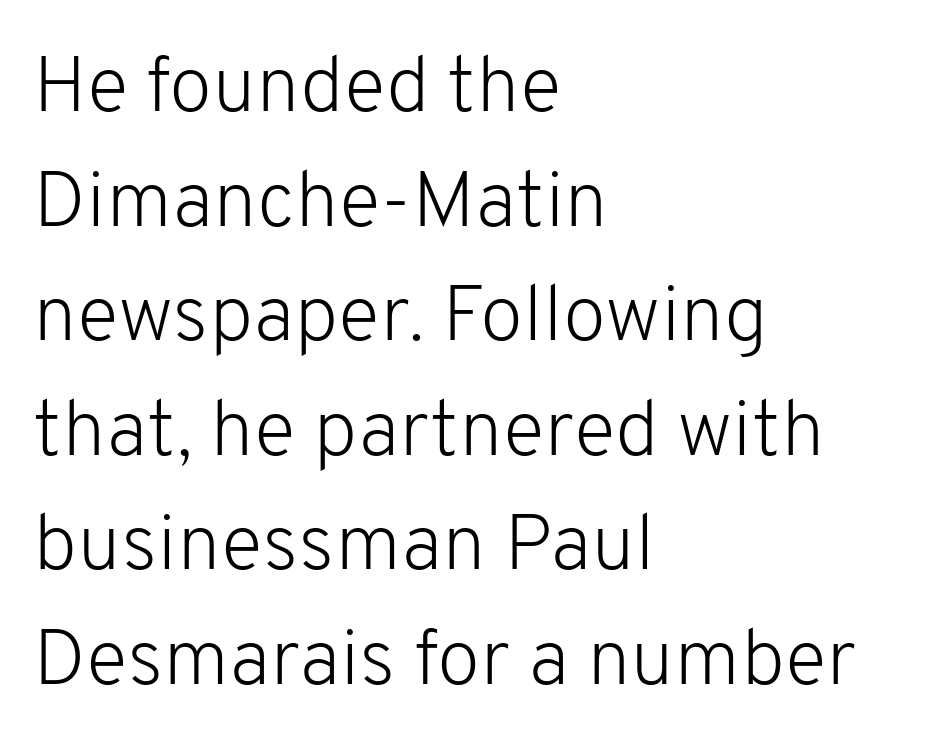
Q: Is the text bold? A: No.
Q: Is the text italic (slanted)? A: No, it is upright.
Q: Is the typeface a serif or a sans-serif typeface? A: Sans-serif.
Q: Is the text underlined? A: No.
Q: How is the paragraph aligned? A: Left-aligned.
Q: Is the spacing between letters normal or unusually wide? A: Normal.
Q: Is the spacing between lines tight, normal or loose? A: Normal.
Q: Width (condensed, normal, or wide)? A: Normal.
Q: Stroke contrast? A: Low.
Q: x-height? A: Medium.
Q: Monospaced? A: No.
